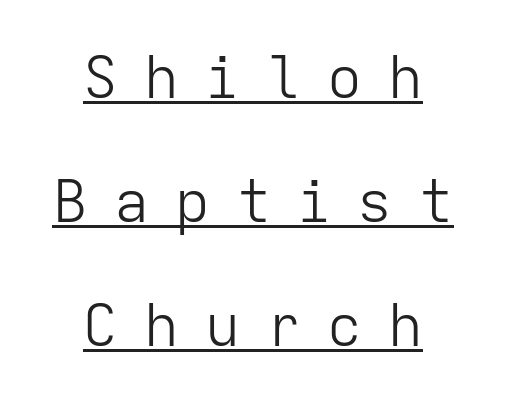
The image shows 58 px light sans-serif type, upright, monospaced; set centered, loose line spacing (2.14x), unusually wide letter spacing (+0.45 em), underlined; low stroke contrast and a medium x-height.
